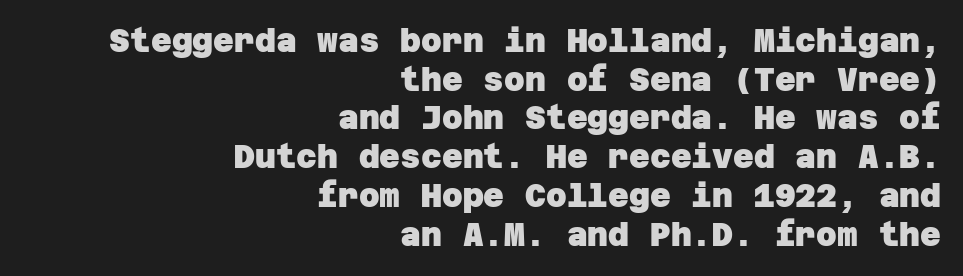
{"serif": "no", "bold": "yes", "weight": "heavy", "width": "normal", "stroke_contrast": "low", "x_height": "large", "underline": "no", "align": "right", "line_spacing_ratio": 1.21, "letter_spacing": "normal", "letter_spacing_em": 0.0, "glyph_px": 32}
